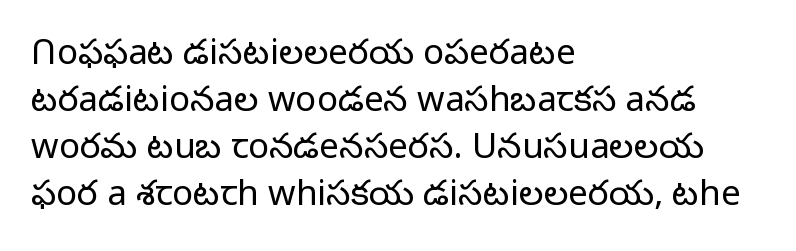
Honestly, the letter spacing is just normal — you wouldn't notice it. These lines are rendered in a variable-pitch font. Counters stay open thanks to moderate or lighter strokes. Plain, unruled lines of type.
